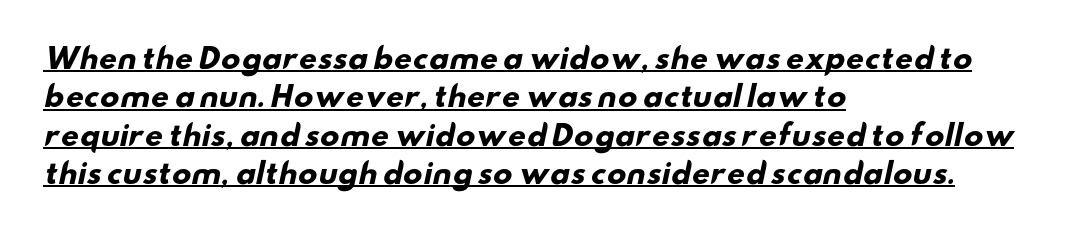
The designer went with a sans here, leaving each stem footless. This is underlined copy, the kind a proofreader might mark for attention. Spacing verdict: proportional, widths tailored to each character. The sample has been set heavy, in full bold. Leftover space on each line is placed entirely after the last word.
